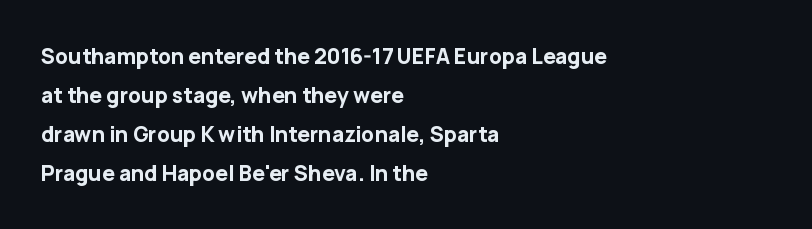
{"italic": "no", "bold": "yes", "underline": "no", "align": "left", "line_spacing_ratio": 1.85, "letter_spacing": "normal", "letter_spacing_em": 0.0, "glyph_px": 21}
